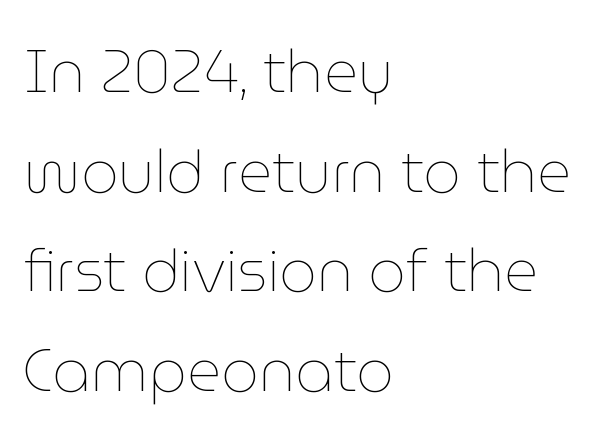
Q: Is the text bold? A: No.
Q: Is the text italic (slanted)? A: No, it is upright.
Q: Is the text underlined? A: No.
Q: How is the paragraph aligned? A: Left-aligned.
Q: Is the spacing between letters normal or unusually wide? A: Normal.
Q: Is the spacing between lines tight, normal or loose? A: Normal.
Q: Width (condensed, normal, or wide)? A: Normal.
Q: Stroke contrast? A: Low.
Q: x-height? A: Medium.
Q: Monospaced? A: No.
